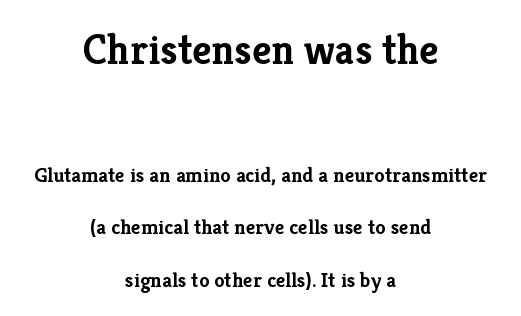
The image shows 42 px semibold serif type, upright; set centered, loose line spacing (2.49x), normal letter spacing, not underlined; the first (top) block is 2.0x larger; low stroke contrast and a medium x-height.
